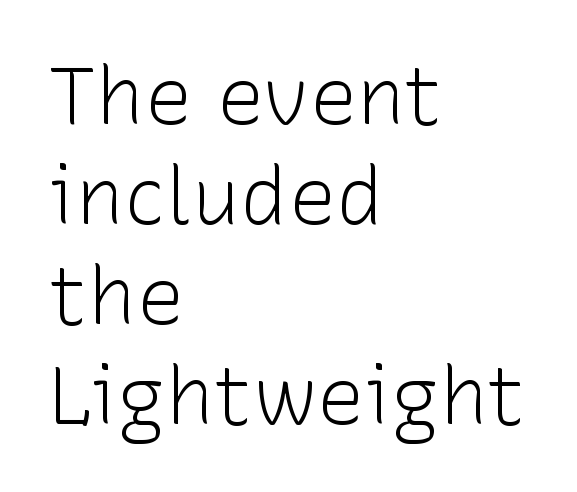
The image shows 80 px light sans-serif type, upright; set left-aligned, normal line spacing (1.25x), normal letter spacing, not underlined; low stroke contrast and a medium x-height.
